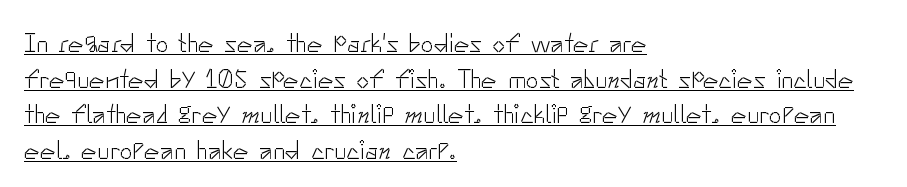
The type is set solid horizontally, with unmodified tracking. The line-height multiplier appears to be the usual default. Stroke thickness stays within the range of a standard reading face or lighter. The paragraph has a hard left edge and a soft right edge.
